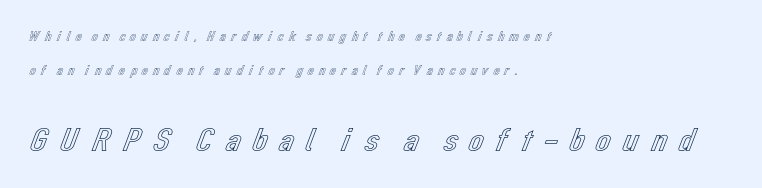
These lines are set flush left with a ragged right edge. Loosely led — the rows are spread out. Think of a printed novel: that variable character pitch is what you see here.
